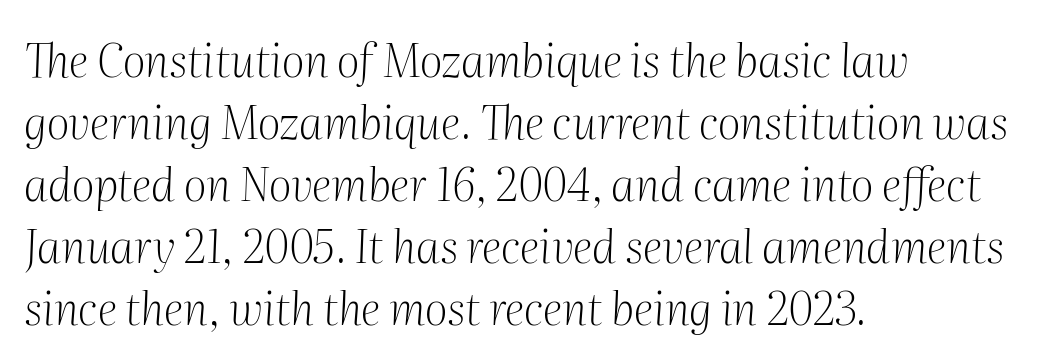
{"serif": "yes", "italic": "yes", "lean": "right", "slant_degrees": 2, "bold": "no", "weight": "light", "width": "normal", "stroke_contrast": "medium", "x_height": "medium", "monospaced": "no", "underline": "no", "align": "left", "line_spacing": "normal", "line_spacing_ratio": 1.38, "letter_spacing": "normal", "letter_spacing_em": 0.0, "glyph_px": 45}
